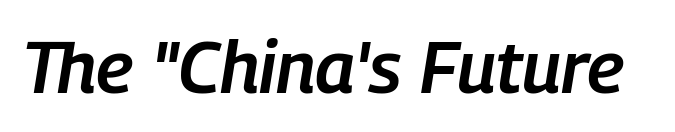
{"italic": "yes", "lean": "right", "slant_degrees": 9, "bold": "semi", "weight": "semibold", "width": "condensed", "stroke_contrast": "low", "x_height": "medium", "monospaced": "no", "underline": "no", "letter_spacing": "normal", "letter_spacing_em": 0.0, "glyph_px": 73}
